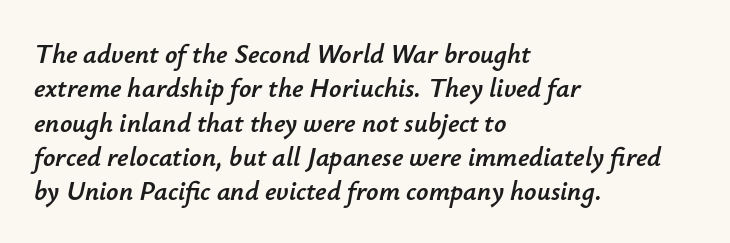
An italicized treatment has been applied to the whole sample. Honestly, the row spacing looks completely unremarkable. All the whitespace from short lines collects on the right. Does extra space separate the letters? No, they use regular spacing.
